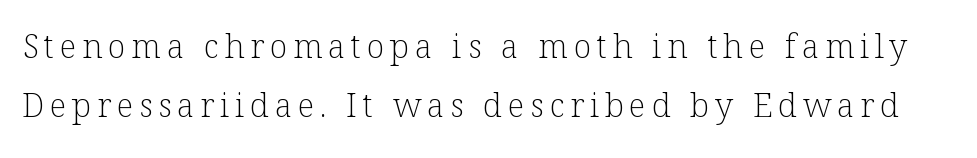
{"serif": "yes", "italic": "no", "bold": "no", "weight": "light", "width": "normal", "stroke_contrast": "low", "x_height": "medium", "monospaced": "no", "underline": "no", "line_spacing_ratio": 1.79, "glyph_px": 33}
